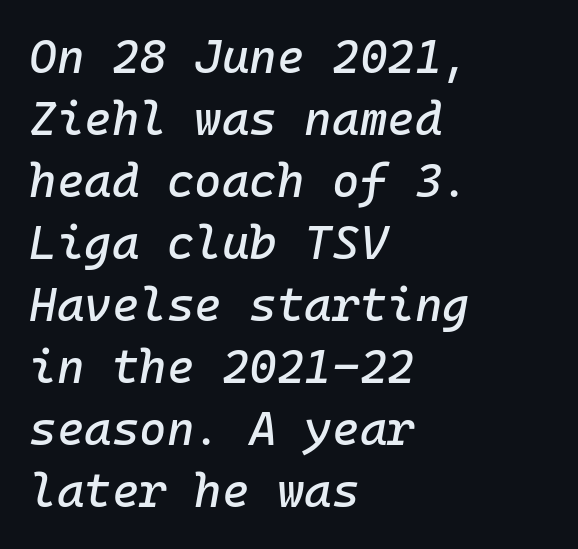
Q: Is the text italic (slanted)? A: Yes, it leans right by about 10 degrees.
Q: Is the text underlined? A: No.
Q: How is the paragraph aligned? A: Left-aligned.
Q: Is the spacing between letters normal or unusually wide? A: Normal.
Q: Is the spacing between lines tight, normal or loose? A: Normal.
Q: Width (condensed, normal, or wide)? A: Normal.
Q: Stroke contrast? A: Low.
Q: x-height? A: Medium.
Q: Monospaced? A: Yes.
